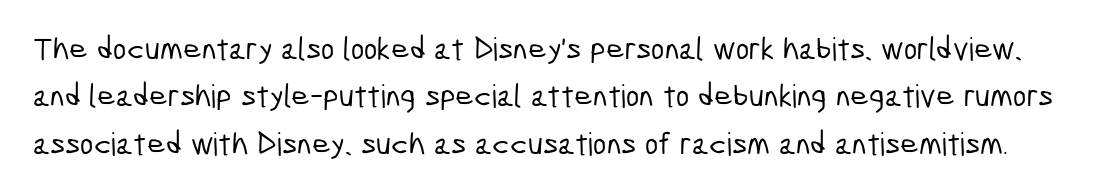
Q: Is the typeface a serif or a sans-serif typeface? A: Sans-serif.
Q: Is the text underlined? A: No.
Q: Is the spacing between letters normal or unusually wide? A: Normal.
Q: Is the spacing between lines tight, normal or loose? A: Normal.
Q: Width (condensed, normal, or wide)? A: Condensed.
Q: Stroke contrast? A: Low.
Q: x-height? A: Medium.
Q: Monospaced? A: No.
